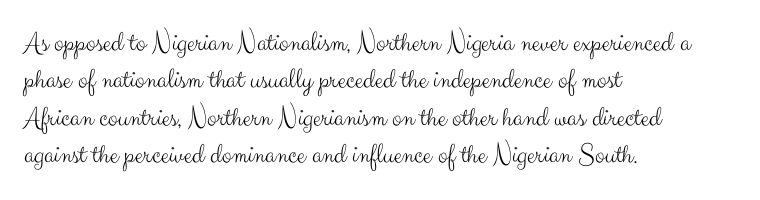
Glyph-to-glyph distance matches everyday printed text. Alignment: flush left. The block of text has a typical density, with ordinary space between rows. Look at the bottom of the vertical strokes: they stop flat, with no serifs.
